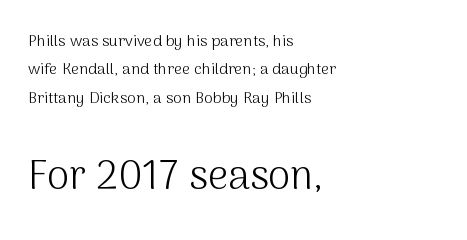
The image shows 40 px light sans-serif type, upright; set left-aligned, line spacing 1.78x, normal letter spacing, not underlined; the second (bottom) block is 2.5x larger; medium stroke contrast and a medium x-height.
